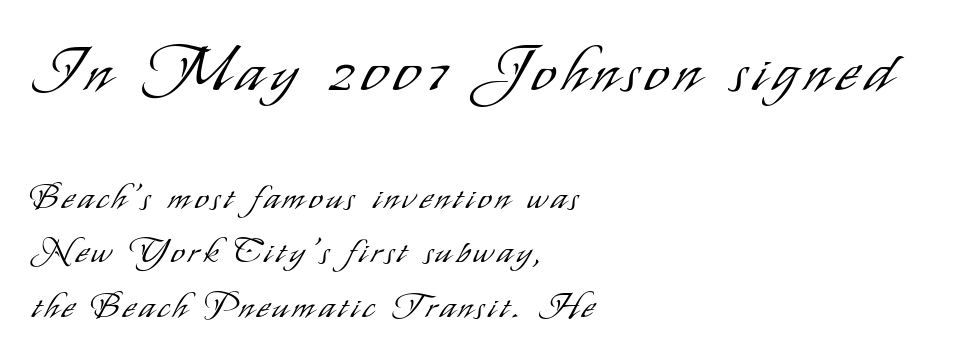
Q: Is the text bold? A: No.
Q: Is the text italic (slanted)? A: Yes.
Q: Is the typeface a serif or a sans-serif typeface? A: Sans-serif.
Q: Is the text underlined? A: No.
Q: How is the paragraph aligned? A: Left-aligned.
Q: Is the spacing between lines tight, normal or loose? A: Normal.
Q: Which block of text is set in a larger size, the first (top) or the second (bottom)? A: The first (top) one.
Q: Width (condensed, normal, or wide)? A: Condensed.
Q: Stroke contrast? A: Low.
Q: x-height? A: Small.
Q: Monospaced? A: No.
